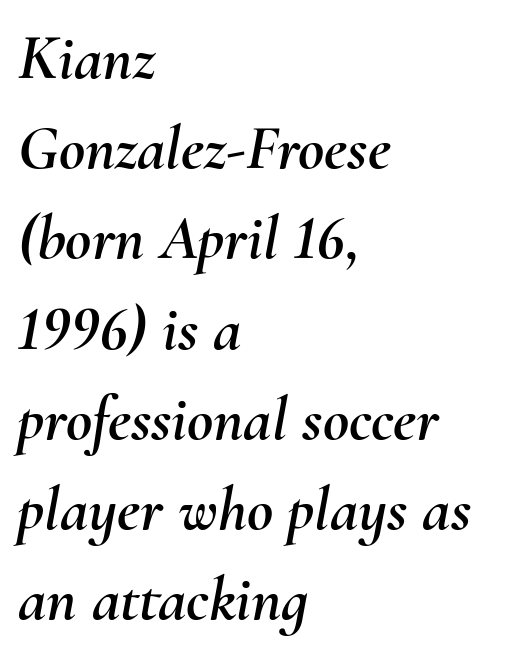
{"italic": "yes", "lean": "right", "slant_degrees": 10, "width": "normal", "stroke_contrast": "medium", "x_height": "small", "monospaced": "no", "underline": "no", "align": "left", "line_spacing": "normal", "line_spacing_ratio": 1.41, "letter_spacing": "normal", "letter_spacing_em": 0.0, "glyph_px": 64}
